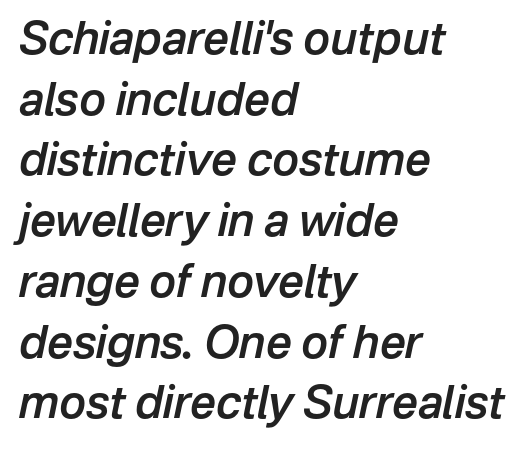
The image shows 45 px semibold type, italic (leaning right); set left-aligned, normal line spacing (1.35x), normal letter spacing, not underlined; low stroke contrast and a medium x-height.
